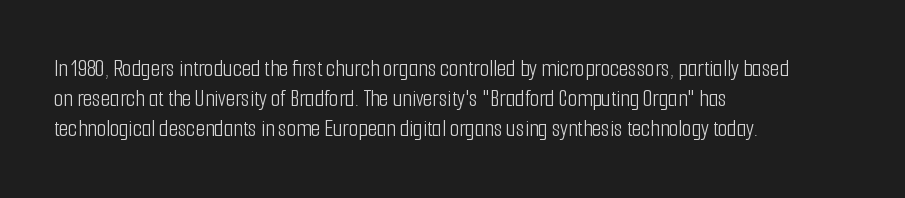
The image shows 24 px text type, upright; set left-aligned, line spacing 1.24x, normal letter spacing, not underlined.
